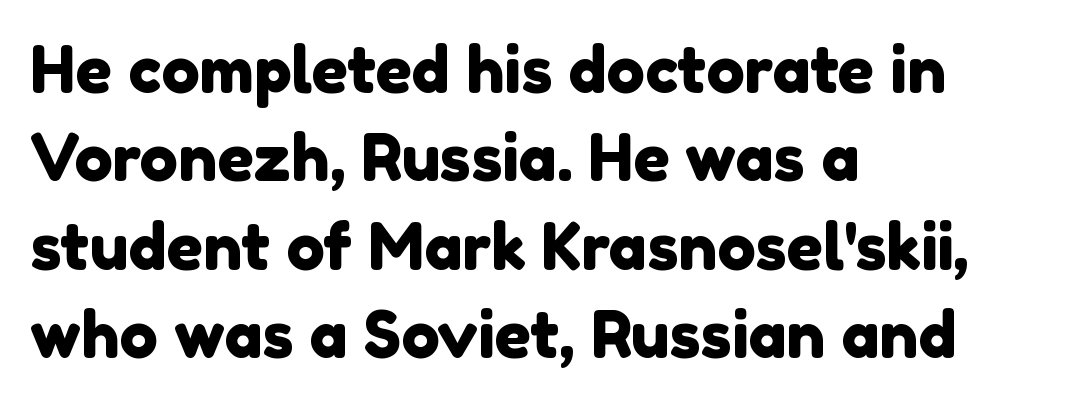
The block of text has a typical density, with ordinary space between rows. A bare baseline throughout the passage. The letters advance in unequal steps, a hallmark of proportional type. Here the glyphs are tracked normally, forming tight word shapes.
